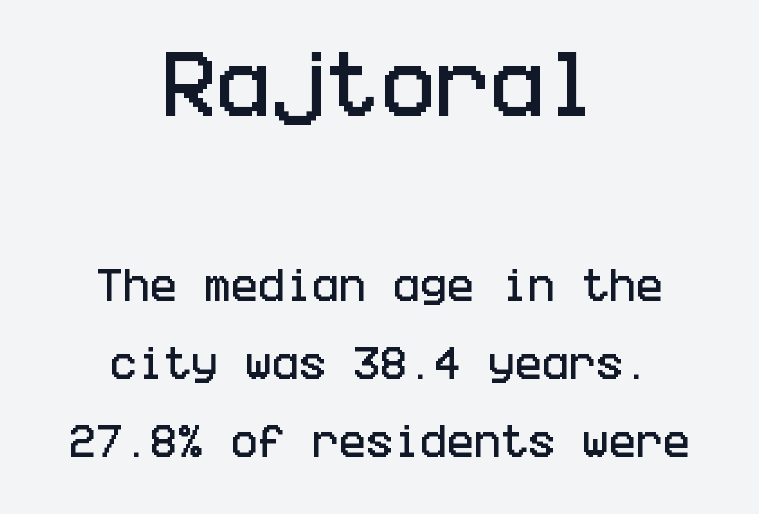
The image shows 73 px condensed sans-serif type, upright; set centered, loose line spacing (2.17x), normal letter spacing, not underlined; the first (top) block is 2.03x larger; low stroke contrast and a large x-height.
